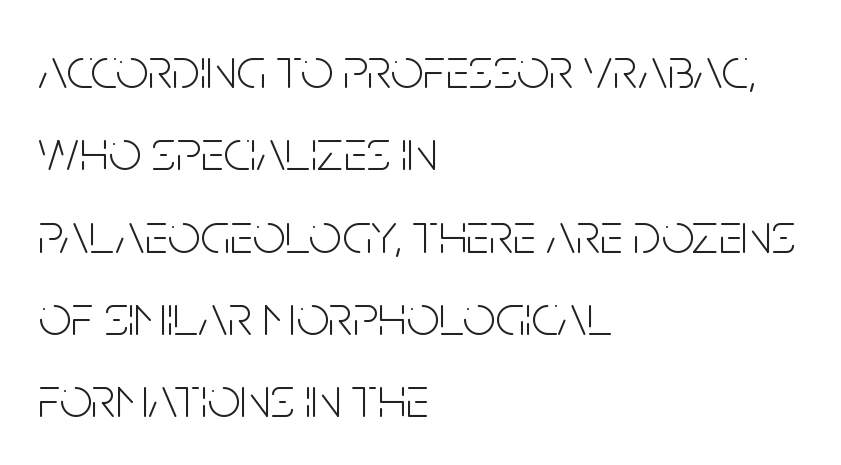
The paragraph has a hard left edge and a soft right edge. The typeface chosen for these lines omits serifs. Note the varied advance widths — an 'i' is clearly narrower than an 'm'. No extra ink here — the face is not bold. The lettering stays uniformly vertical, giving the passage a roman look. These lines keep a tight, regular rhythm from letter to letter.
